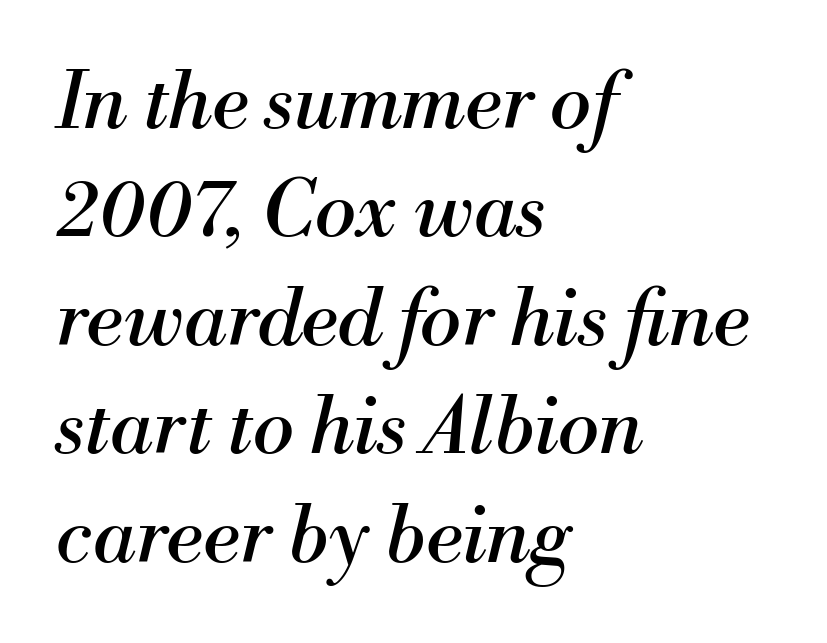
The image shows 78 px regular-weight serif type, italic (leaning right); set left-aligned, normal line spacing (1.39x), normal letter spacing, not underlined; medium stroke contrast and a small x-height.
